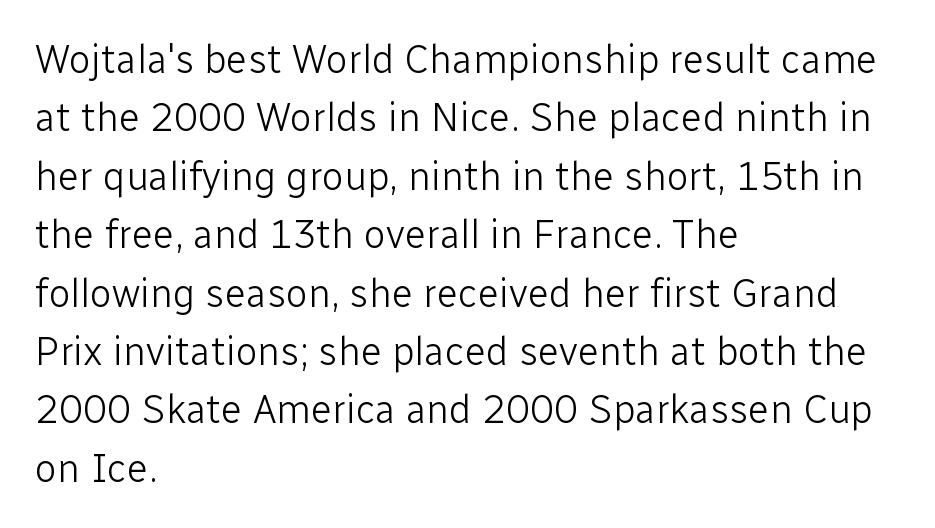
Every character sits straight up, as roman type does. The face used here is proportionally spaced, like ordinary book or web type. Weight class: somewhere from thin through regular. Does the leading feel generous? No, just average.
